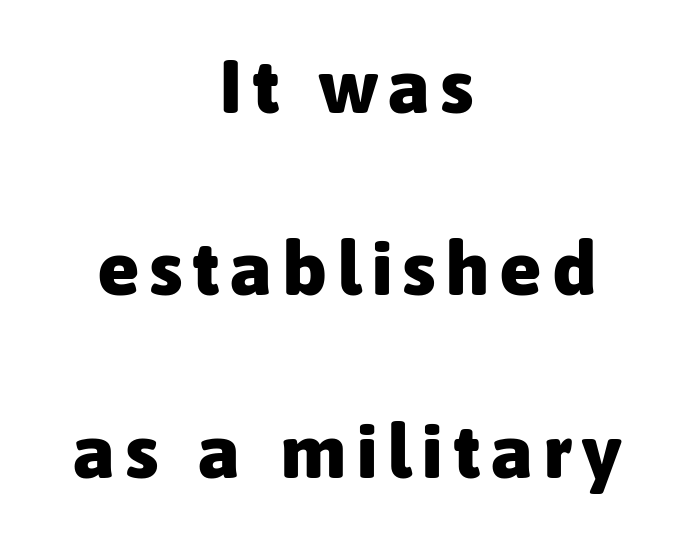
The image shows 76 px heavy sans-serif type, upright; set centered, loose line spacing (2.4x), not underlined; low stroke contrast and a medium x-height.
